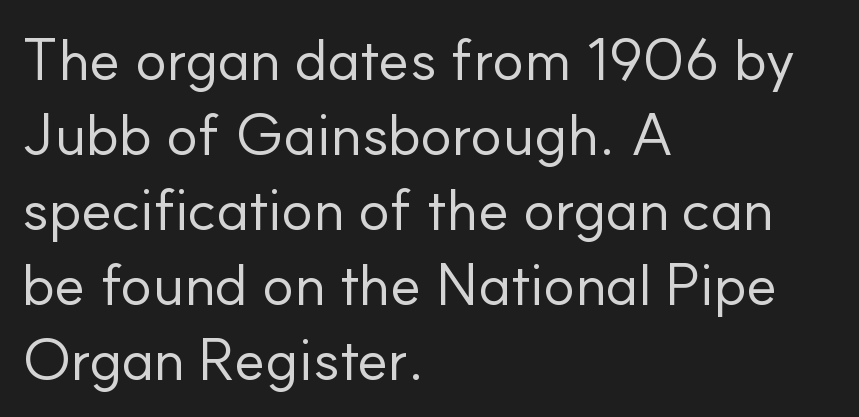
The image shows 59 px regular-weight sans-serif type, upright; set left-aligned, normal line spacing (1.27x), normal letter spacing, not underlined; low stroke contrast and a small x-height.
